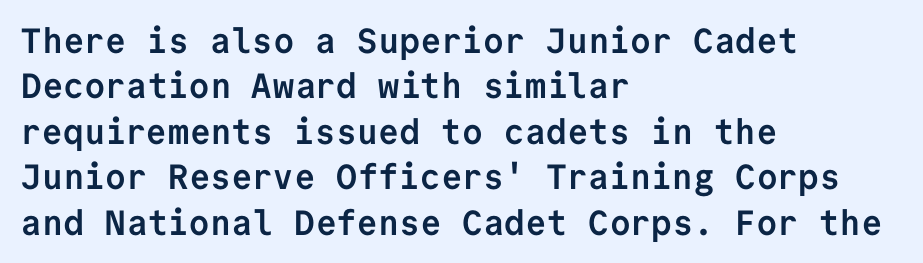
Q: Is the text bold? A: Yes.
Q: Is the text italic (slanted)? A: No, it is upright.
Q: Is the typeface a serif or a sans-serif typeface? A: Sans-serif.
Q: Is the text underlined? A: No.
Q: How is the paragraph aligned? A: Left-aligned.
Q: Is the spacing between letters normal or unusually wide? A: Normal.
Q: Is the spacing between lines tight, normal or loose? A: Normal.
Q: Width (condensed, normal, or wide)? A: Normal.
Q: Stroke contrast? A: Low.
Q: x-height? A: Medium.
Q: Monospaced? A: Yes.
